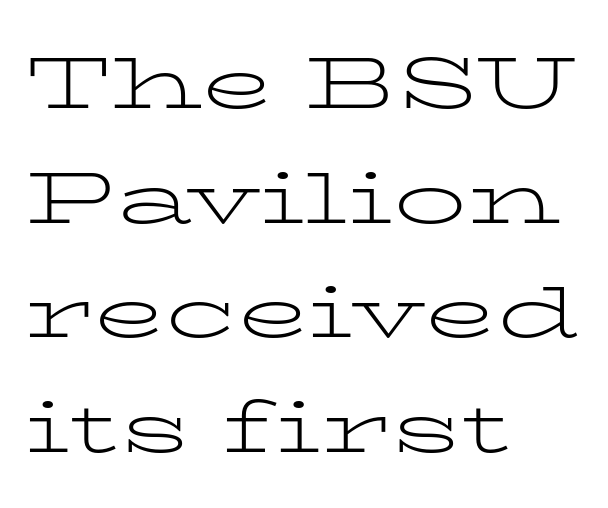
The image shows 73 px light, wide serif type, upright; set left-aligned, normal line spacing (1.57x), normal letter spacing, not underlined; low stroke contrast and a medium x-height.
